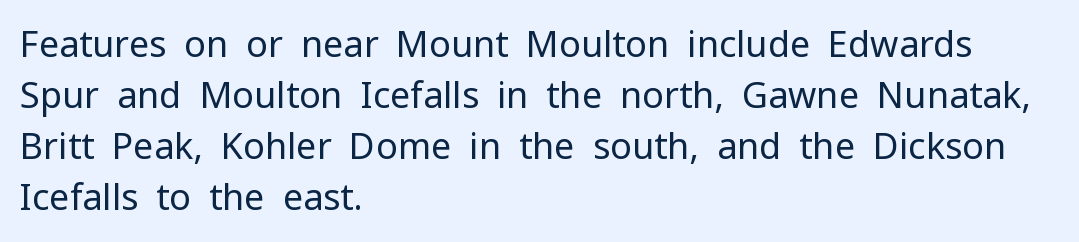
The lettering holds an erect, upright posture throughout. Any mark beneath the type? The region is blank. Does the type have serifs? No, each stem ends abruptly. The setting favours the left margin, as ordinary paragraphs usually do. No extra ink here — the face is not bold. Think of a printed novel: that variable character pitch is what you see here.
